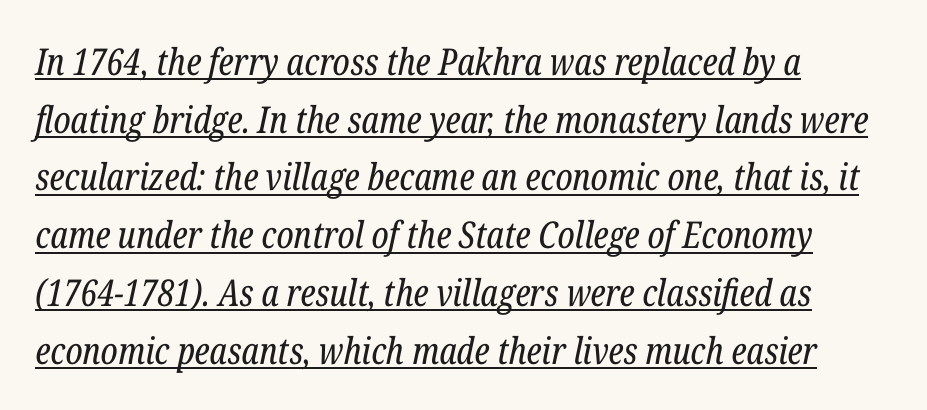
I'd call this a serif setting — the letters wear small feet. Posture: slanted. On a weight scale, this lands at 450 or below. Casual observation: everything's shoved over to the left. Inter-character spacing is left at the font's built-in metrics.
